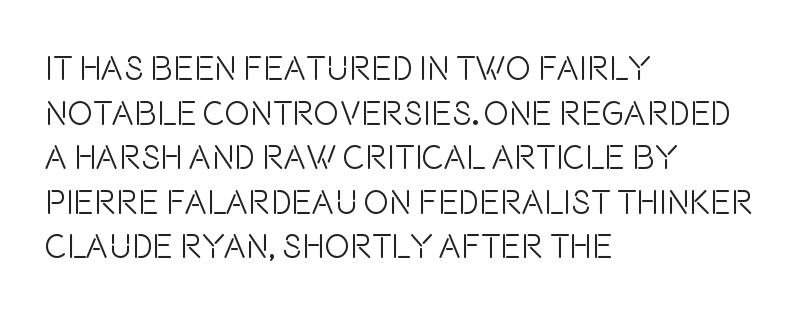
{"serif": "no", "italic": "no", "bold": "no", "weight": "light", "width": "condensed", "stroke_contrast": "low", "x_height": "large", "monospaced": "no", "underline": "no", "align": "left", "line_spacing": "normal", "line_spacing_ratio": 1.31, "letter_spacing": "normal", "letter_spacing_em": 0.0, "glyph_px": 34}
